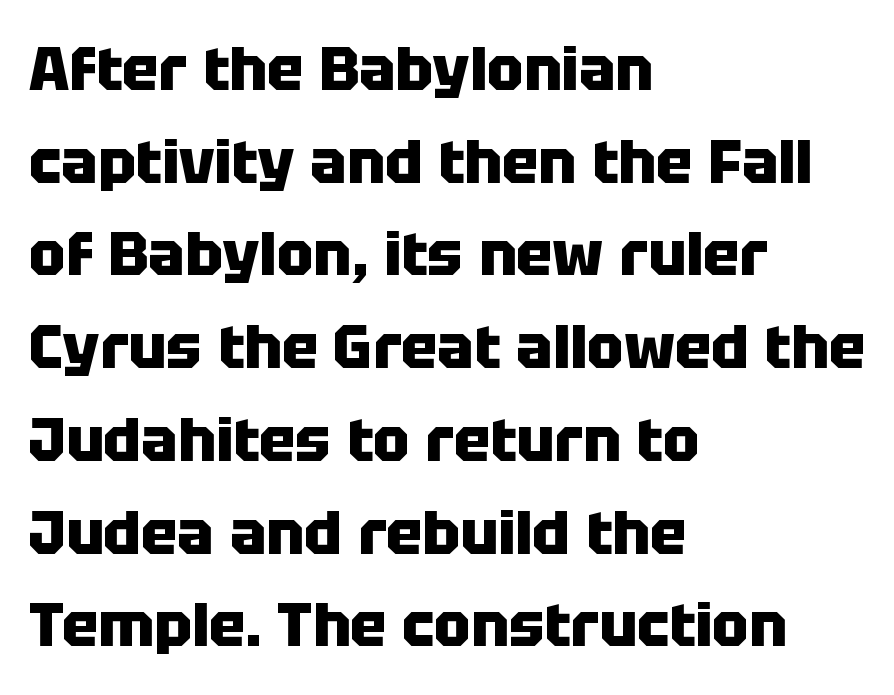
Q: Is the text bold? A: Yes.
Q: Is the text italic (slanted)? A: No, it is upright.
Q: Is the typeface a serif or a sans-serif typeface? A: Sans-serif.
Q: Is the text underlined? A: No.
Q: How is the paragraph aligned? A: Left-aligned.
Q: Is the spacing between letters normal or unusually wide? A: Normal.
Q: Is the spacing between lines tight, normal or loose? A: Normal.
Q: Width (condensed, normal, or wide)? A: Normal.
Q: Stroke contrast? A: Low.
Q: x-height? A: Large.
Q: Monospaced? A: No.
